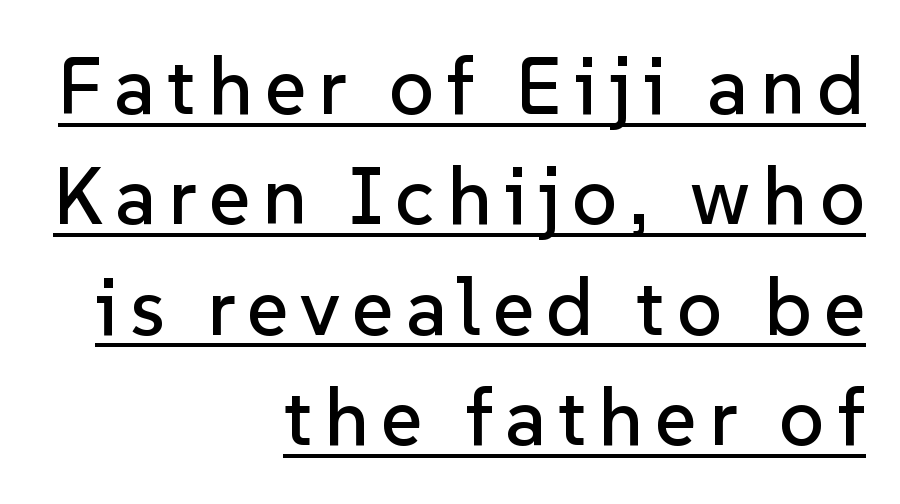
Q: Is the text italic (slanted)? A: No, it is upright.
Q: Is the typeface a serif or a sans-serif typeface? A: Sans-serif.
Q: Is the text underlined? A: Yes.
Q: How is the paragraph aligned? A: Right-aligned.
Q: Is the spacing between lines tight, normal or loose? A: Normal.
Q: Width (condensed, normal, or wide)? A: Normal.
Q: Stroke contrast? A: Low.
Q: x-height? A: Medium.
Q: Monospaced? A: No.
